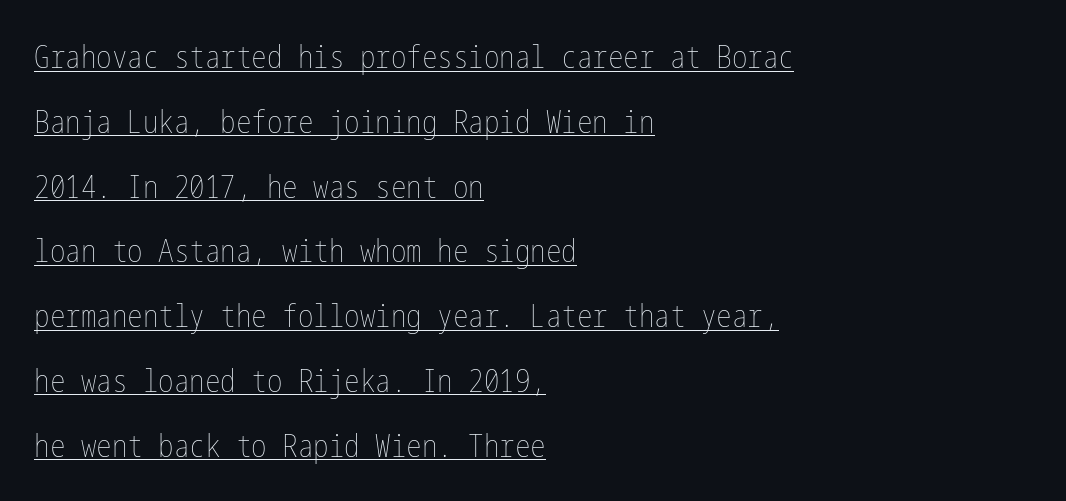
A typesetter would mark this as roman, not italic. Short note: letters normally spaced. Stems and bowls with no extra thickness — not bold. Check the space under the baseline: a stroke is drawn there. The passage shown stacks its lines with a broad gap. This rendering uses left alignment, leaving the right contour irregular.
